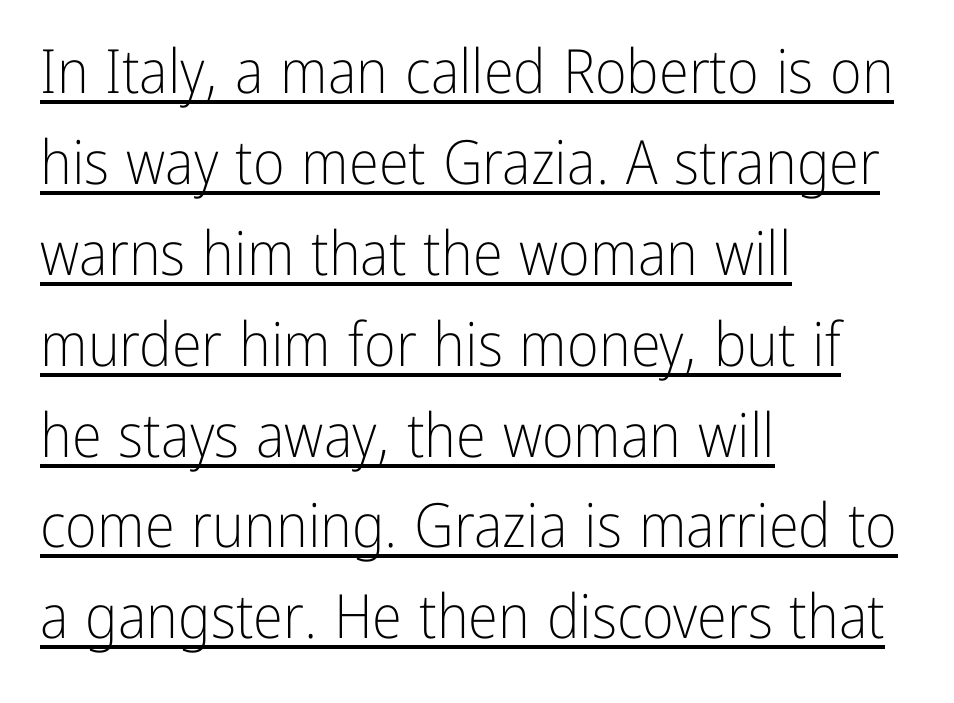
Proportional: the letters do not fall into vertical columns. Weight: not bold — regular or lighter. What kind of face is this? One without serifs — a sans. Honestly, the underline is the first thing you notice here.
